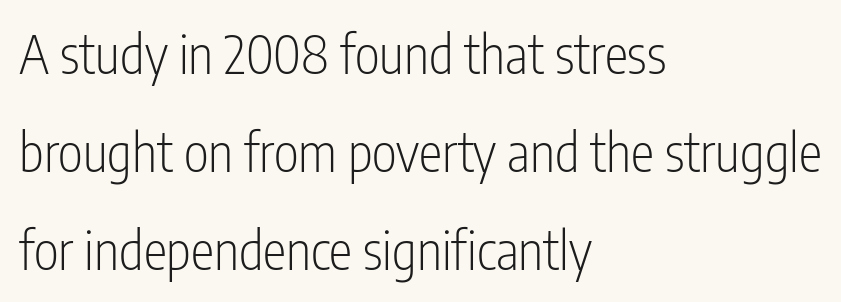
The image shows 53 px light, condensed sans-serif type, upright; set left-aligned, line spacing 1.85x, normal letter spacing, not underlined; low stroke contrast and a medium x-height.
